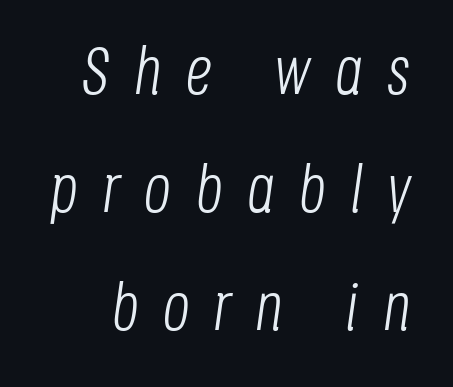
{"italic": "yes", "lean": "right", "slant_degrees": 8, "bold": "no", "weight": "light", "width": "condensed", "stroke_contrast": "low", "x_height": "large", "monospaced": "no", "underline": "no", "line_spacing_ratio": 1.76, "letter_spacing": "wide", "letter_spacing_em": 0.36, "glyph_px": 67}
